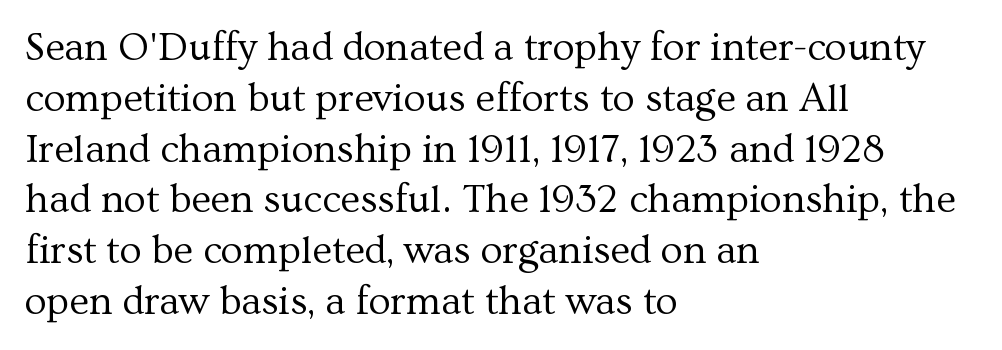
The image shows 40 px regular-weight serif type, upright; set left-aligned, normal line spacing (1.27x), normal letter spacing, not underlined; medium stroke contrast and a medium x-height.
